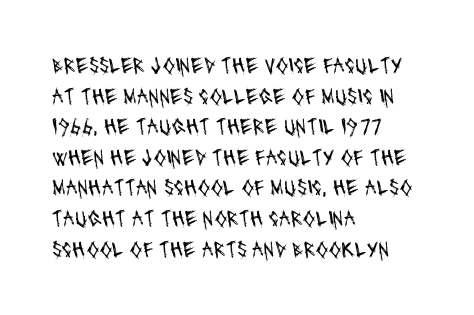
{"bold": "no", "underline": "no", "align": "left", "line_spacing": "normal", "line_spacing_ratio": 1.33, "letter_spacing": "normal", "letter_spacing_em": 0.0, "glyph_px": 23}
